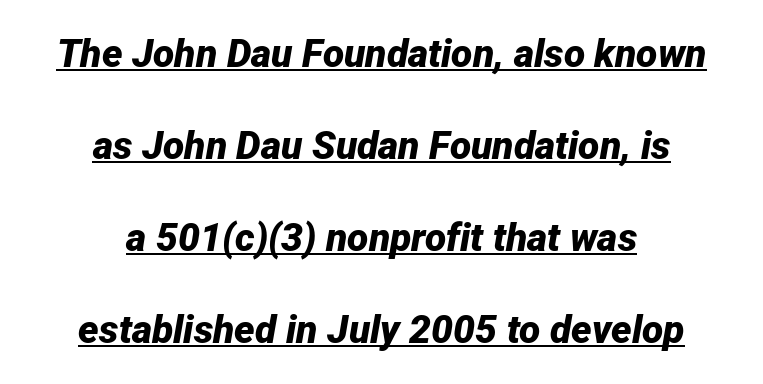
Q: Is the text bold? A: Yes.
Q: Is the text italic (slanted)? A: Yes, it leans right by about 12 degrees.
Q: Is the text underlined? A: Yes.
Q: How is the paragraph aligned? A: Centered.
Q: Is the spacing between letters normal or unusually wide? A: Normal.
Q: Is the spacing between lines tight, normal or loose? A: Loose.
Q: Width (condensed, normal, or wide)? A: Normal.
Q: Stroke contrast? A: Low.
Q: x-height? A: Medium.
Q: Monospaced? A: No.
